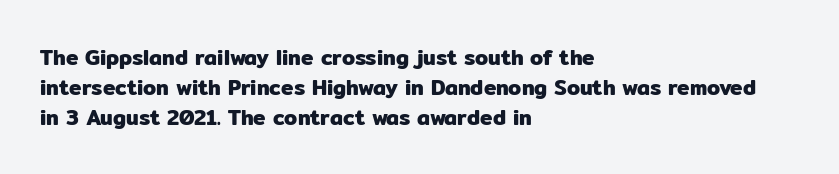
The image shows 21 px text type, upright; set left-aligned, normal line spacing (1.42x), normal letter spacing, not underlined.
